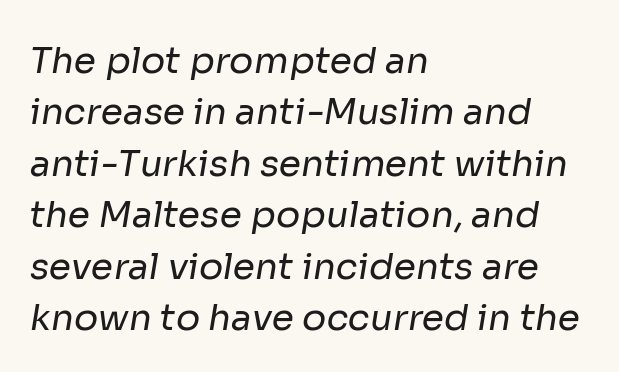
{"serif": "no", "bold": "no", "weight": "regular", "width": "normal", "stroke_contrast": "low", "x_height": "medium", "monospaced": "no", "underline": "no", "align": "left", "line_spacing": "normal", "line_spacing_ratio": 1.43, "letter_spacing": "normal", "letter_spacing_em": 0.0, "glyph_px": 36}
